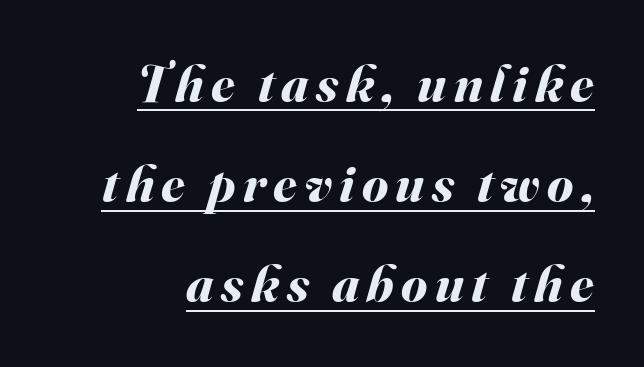
Does the weight exceed regular? Yes, all the way to bold. Does the lettering tilt? It does — this is italic. The face used here is proportionally spaced, like ordinary book or web type. A continuous stroke trails under the words, as in a hyperlink. Caption: multi-line text, flush right, ragged left.
